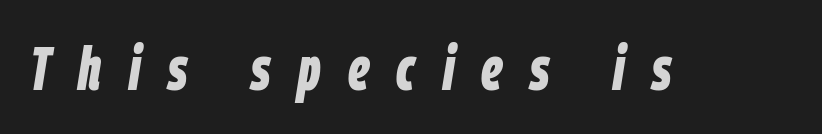
{"italic": "yes", "lean": "right", "slant_degrees": 9, "bold": "yes", "weight": "bold", "width": "condensed", "stroke_contrast": "low", "x_height": "large", "monospaced": "no", "underline": "no", "letter_spacing": "wide", "letter_spacing_em": 0.45, "glyph_px": 61}
